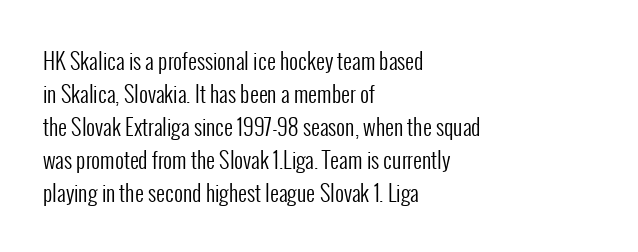
{"italic": "no", "bold": "no", "underline": "no", "align": "left", "line_spacing": "normal", "line_spacing_ratio": 1.5, "letter_spacing": "normal", "letter_spacing_em": 0.0, "glyph_px": 22}
